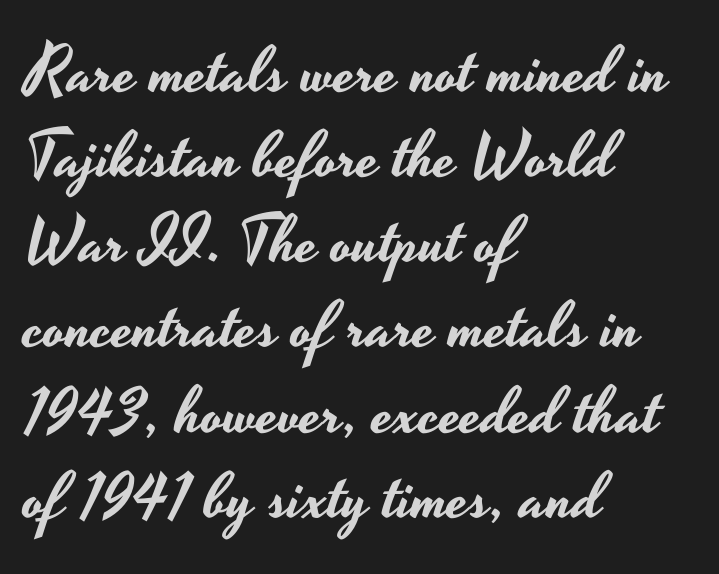
Q: Is the text italic (slanted)? A: Yes.
Q: Is the typeface a serif or a sans-serif typeface? A: Sans-serif.
Q: Is the text underlined? A: No.
Q: How is the paragraph aligned? A: Left-aligned.
Q: Is the spacing between letters normal or unusually wide? A: Normal.
Q: Is the spacing between lines tight, normal or loose? A: Normal.
Q: Width (condensed, normal, or wide)? A: Wide.
Q: Stroke contrast? A: Low.
Q: x-height? A: Small.
Q: Monospaced? A: No.
